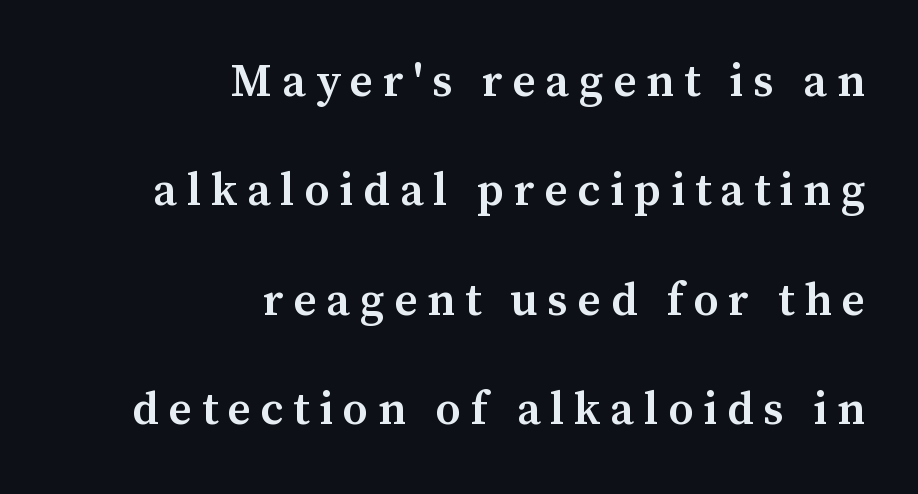
{"serif": "yes", "italic": "no", "bold": "semi", "weight": "semibold", "width": "normal", "stroke_contrast": "medium", "x_height": "medium", "monospaced": "no", "underline": "no", "align": "right", "line_spacing": "loose", "line_spacing_ratio": 2.38, "letter_spacing": "wide", "letter_spacing_em": 0.21, "glyph_px": 46}
